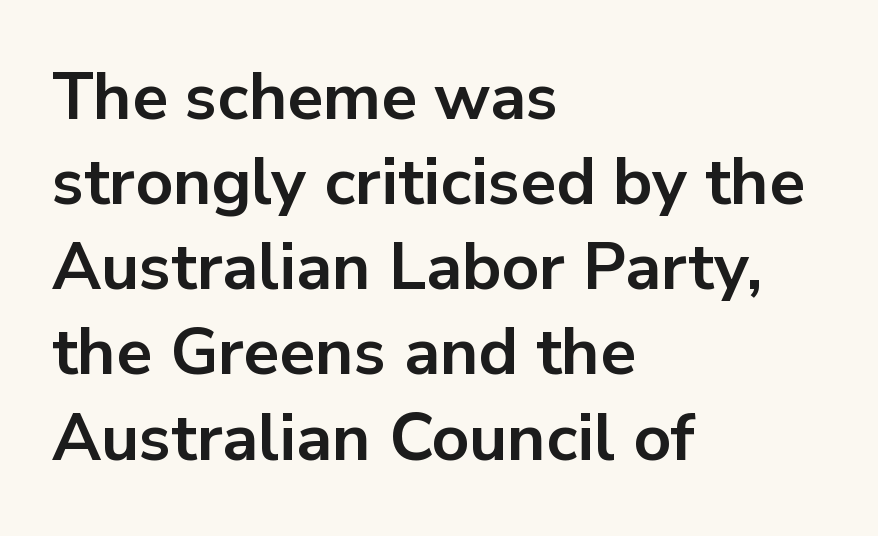
The image shows 66 px bold sans-serif type, upright; set left-aligned, normal line spacing (1.29x), normal letter spacing, not underlined; low stroke contrast and a medium x-height.
